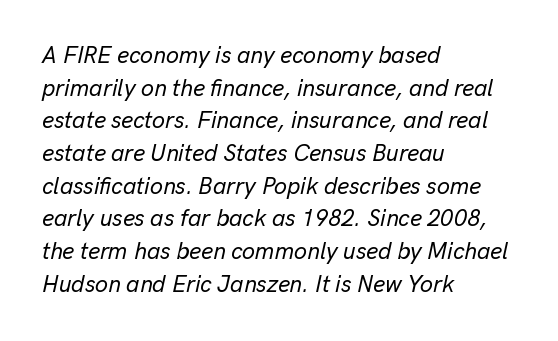
The image shows 23 px text type, italic (leaning right); set left-aligned, normal line spacing (1.42x), normal letter spacing, not underlined.
